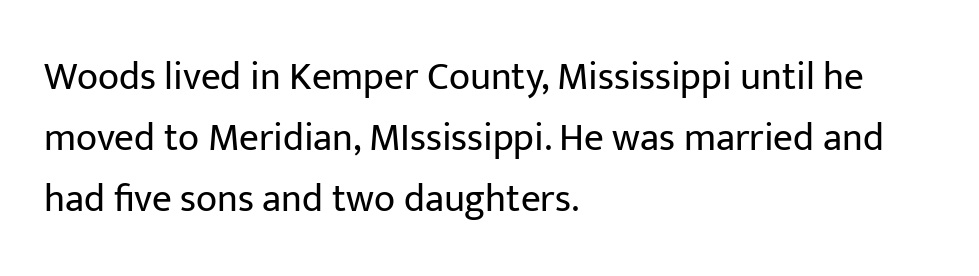
{"serif": "no", "italic": "no", "bold": "no", "weight": "regular", "width": "normal", "stroke_contrast": "low", "x_height": "medium", "monospaced": "no", "underline": "no", "align": "left", "line_spacing": "normal", "line_spacing_ratio": 1.56, "letter_spacing": "normal", "letter_spacing_em": 0.0, "glyph_px": 39}
